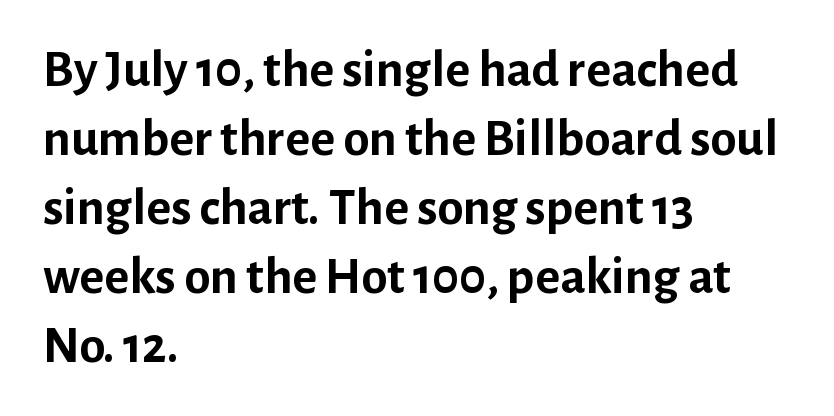
{"serif": "no", "italic": "no", "bold": "yes", "weight": "semibold", "width": "normal", "stroke_contrast": "low", "x_height": "medium", "monospaced": "no", "underline": "no", "align": "left", "line_spacing": "normal", "line_spacing_ratio": 1.3, "letter_spacing": "normal", "letter_spacing_em": 0.0, "glyph_px": 53}
